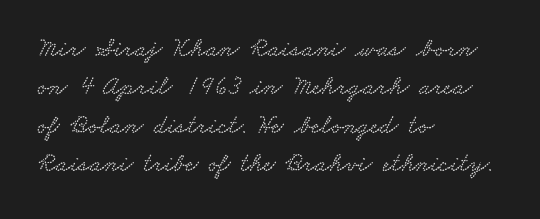
This rendering uses left alignment, leaving the right contour irregular. The zone under the glyphs is completely vacant. This block has exactly the height ordinary leading produces. You could call the tracking neutral — neither tight nor loose.
